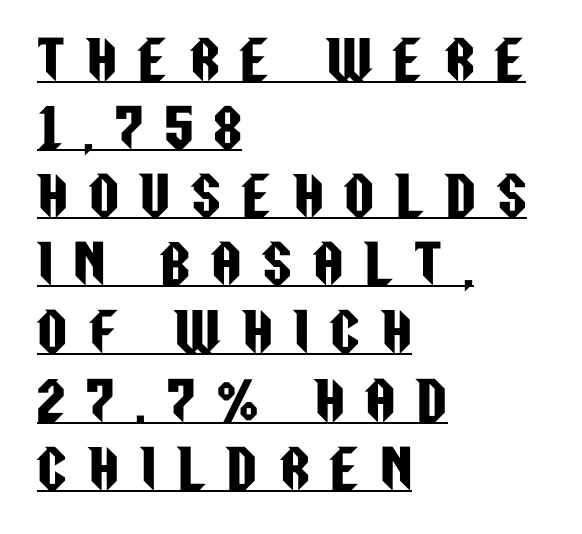
Between one letter and the next there's a generous, obvious gap. A continuous stroke trails under the words, as in a hyperlink. Unlike a traditional serif, this face leaves its strokes unadorned. Casual observation: everything's shoved over to the left.
